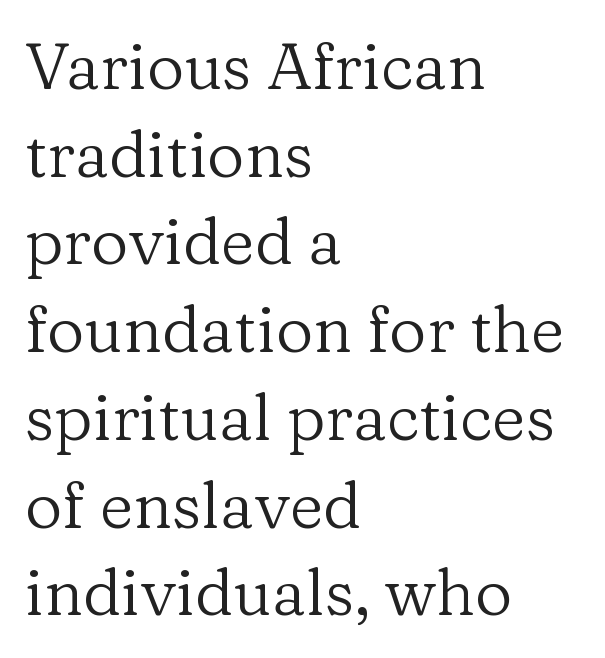
A clean baseline with only descenders dipping below it. The face used here is proportionally spaced, like ordinary book or web type. The typography opts for an upright posture over an oblique one. Each line starts at the same left margin while the right side varies. The horizontal fit of the characters is conventional and even. Is the stroke heavy? The answer is a plain regular-or-lighter.
